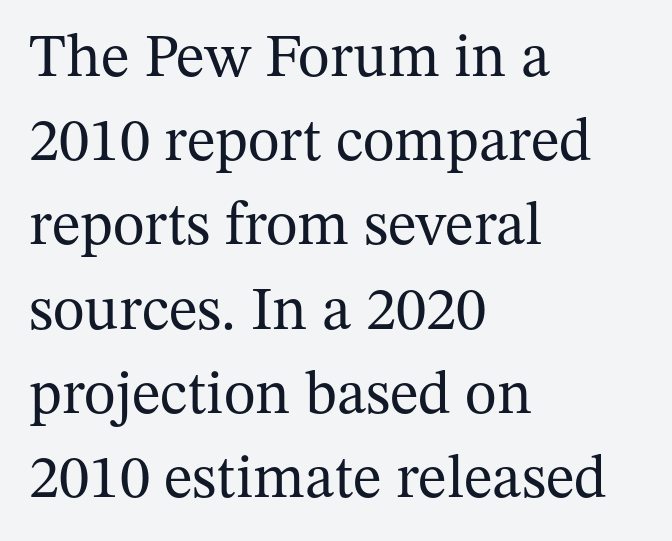
The tracking reads as untouched default to a designer's eye. Stroke thickness stays within the range of a standard reading face or lighter. Is this a fixed-width face? No — the glyphs have proportional, varying widths. Layout note: lines flush left.
